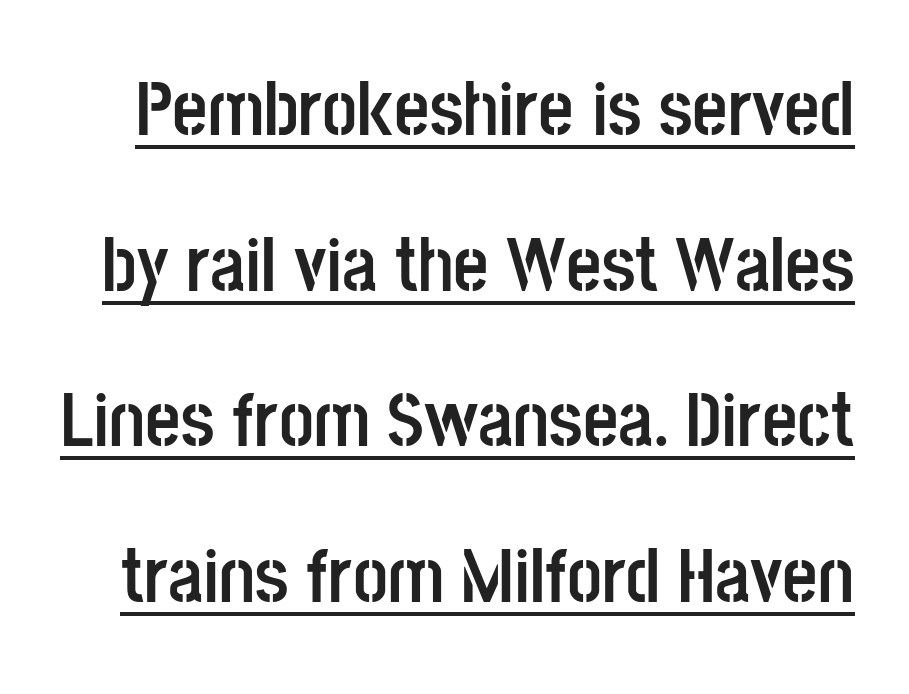
The image shows 77 px semibold, condensed sans-serif type, upright; set loose line spacing (2.02x), normal letter spacing, underlined; low stroke contrast and a large x-height.
